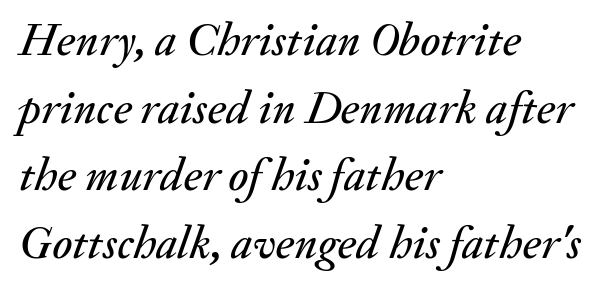
Q: Is the text italic (slanted)? A: Yes, it leans right by about 20 degrees.
Q: Is the text underlined? A: No.
Q: How is the paragraph aligned? A: Left-aligned.
Q: Is the spacing between letters normal or unusually wide? A: Normal.
Q: Is the spacing between lines tight, normal or loose? A: Normal.
Q: Width (condensed, normal, or wide)? A: Normal.
Q: Stroke contrast? A: Medium.
Q: x-height? A: Small.
Q: Monospaced? A: No.
